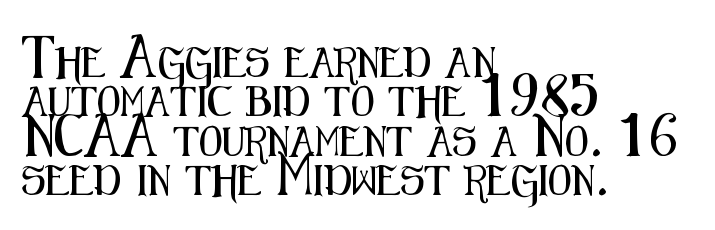
The image shows 30 px condensed type, upright; set left-aligned, normal line spacing (1.31x), normal letter spacing, not underlined; medium stroke contrast and a medium x-height.
